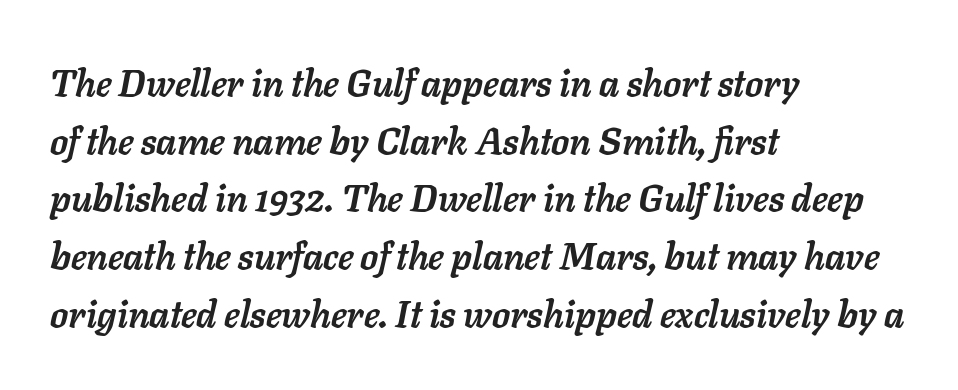
Q: Is the text bold? A: Yes.
Q: Is the text italic (slanted)? A: Yes, it leans right by about 11 degrees.
Q: Is the text underlined? A: No.
Q: How is the paragraph aligned? A: Left-aligned.
Q: Is the spacing between letters normal or unusually wide? A: Normal.
Q: Is the spacing between lines tight, normal or loose? A: Normal.
Q: Width (condensed, normal, or wide)? A: Normal.
Q: Stroke contrast? A: Low.
Q: x-height? A: Medium.
Q: Monospaced? A: No.
